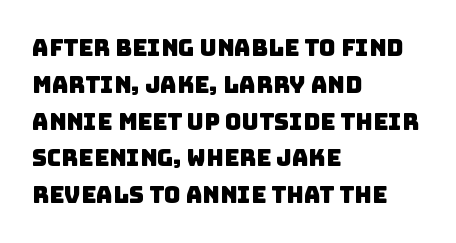
{"underline": "no", "align": "left", "line_spacing": "normal", "line_spacing_ratio": 1.6, "letter_spacing": "normal", "letter_spacing_em": 0.0, "glyph_px": 23}
